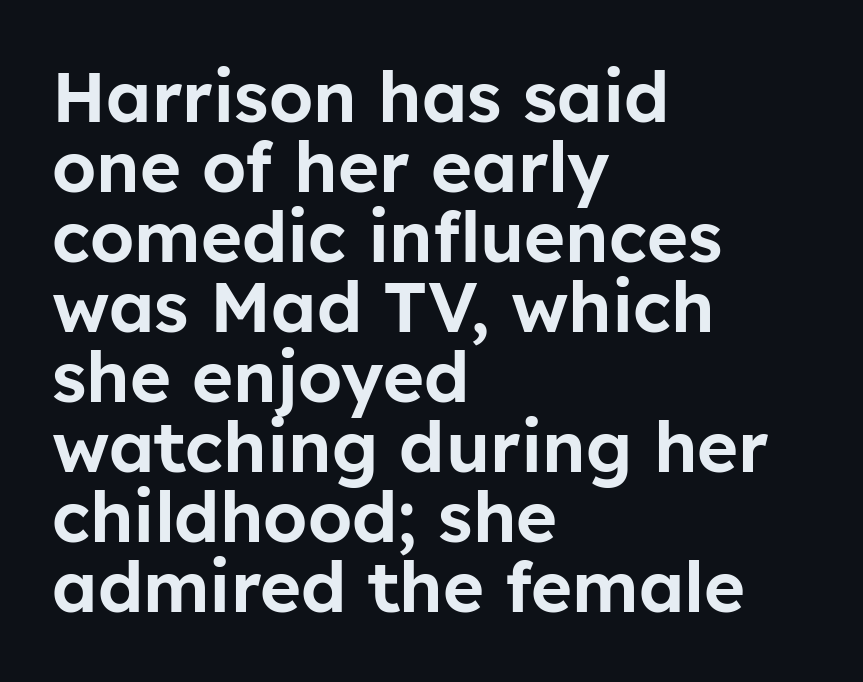
Q: Is the text italic (slanted)? A: No, it is upright.
Q: Is the typeface a serif or a sans-serif typeface? A: Sans-serif.
Q: Is the text underlined? A: No.
Q: How is the paragraph aligned? A: Left-aligned.
Q: Is the spacing between letters normal or unusually wide? A: Normal.
Q: Is the spacing between lines tight, normal or loose? A: Tight.
Q: Width (condensed, normal, or wide)? A: Normal.
Q: Stroke contrast? A: Low.
Q: x-height? A: Medium.
Q: Monospaced? A: No.
